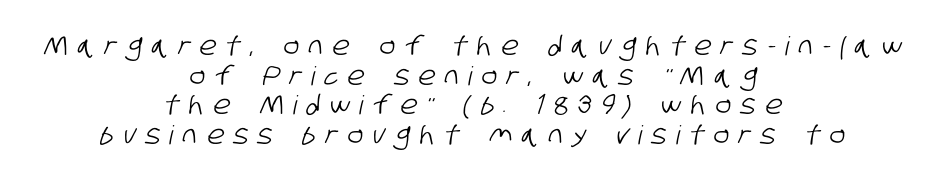
Q: Is the text underlined? A: No.
Q: How is the paragraph aligned? A: Centered.
Q: Is the spacing between letters normal or unusually wide? A: Unusually wide.
Q: Is the spacing between lines tight, normal or loose? A: Tight.
